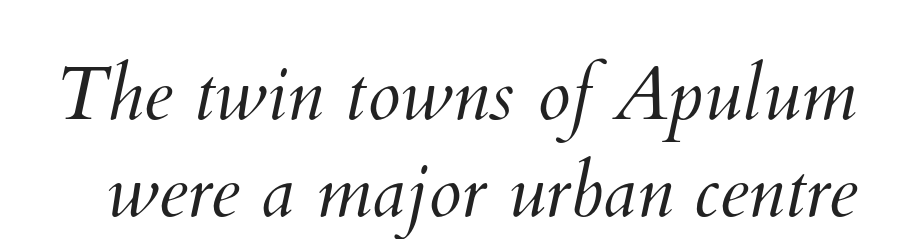
You could not count columns in this text — the font is proportionally spaced. Nothing heavy about these letters — not bold at all. The rows are spaced the way most documents space them. No word sits above an underline. Observe the ordinary spacing: letters are neighbours, not strangers.
